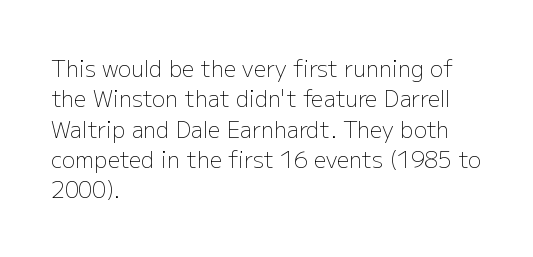
Q: Is the text bold? A: No.
Q: Is the text italic (slanted)? A: No, it is upright.
Q: Is the text underlined? A: No.
Q: How is the paragraph aligned? A: Left-aligned.
Q: Is the spacing between letters normal or unusually wide? A: Normal.
Q: Is the spacing between lines tight, normal or loose? A: Normal.
